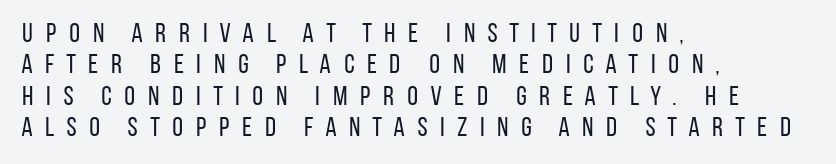
{"italic": "no", "bold": "no", "underline": "no", "align": "left", "line_spacing_ratio": 1.16, "letter_spacing": "wide", "letter_spacing_em": 0.41, "glyph_px": 27}
